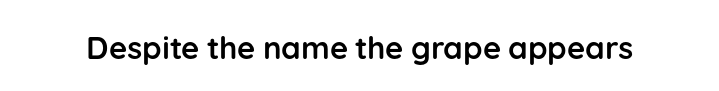
The lettering stays uniformly vertical, giving the passage a roman look. A typesetter would call this proportional, since set widths differ per character. The glyphs have the mass of a bold cut. Nope, no serifs anywhere on these letters. Here the glyphs are tracked normally, forming tight word shapes.
